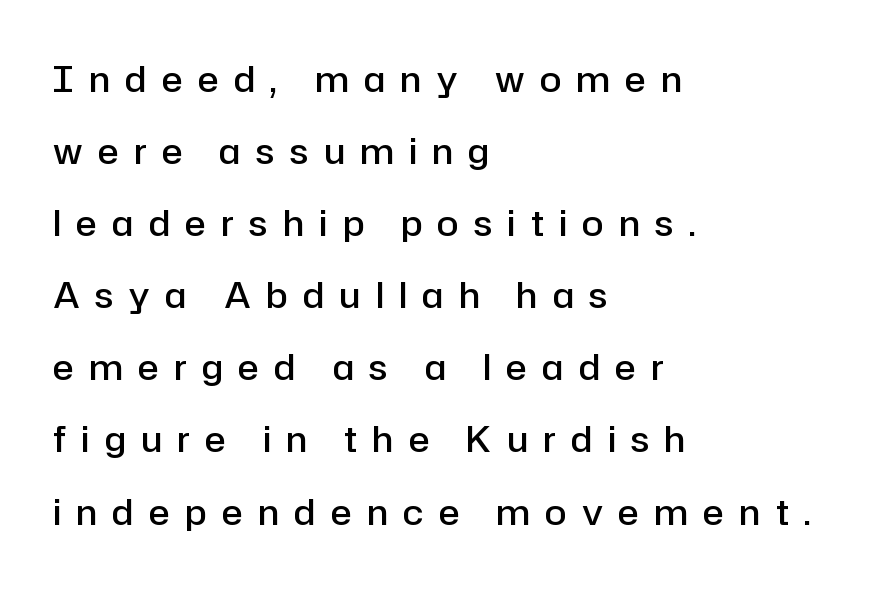
{"serif": "no", "italic": "no", "bold": "semi", "weight": "semibold", "width": "normal", "stroke_contrast": "low", "x_height": "medium", "monospaced": "no", "underline": "no", "align": "left", "line_spacing": "loose", "line_spacing_ratio": 2.06, "letter_spacing": "wide", "letter_spacing_em": 0.44, "glyph_px": 35}
